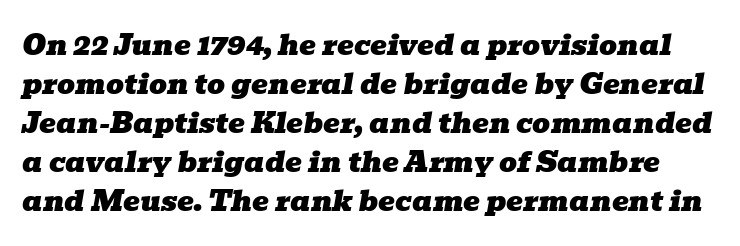
Q: Is the text italic (slanted)? A: Yes, it leans right by about 10 degrees.
Q: Is the typeface a serif or a sans-serif typeface? A: Serif.
Q: Is the text underlined? A: No.
Q: Is the spacing between letters normal or unusually wide? A: Normal.
Q: Is the spacing between lines tight, normal or loose? A: Normal.
Q: Width (condensed, normal, or wide)? A: Wide.
Q: Stroke contrast? A: Low.
Q: x-height? A: Medium.
Q: Monospaced? A: No.
